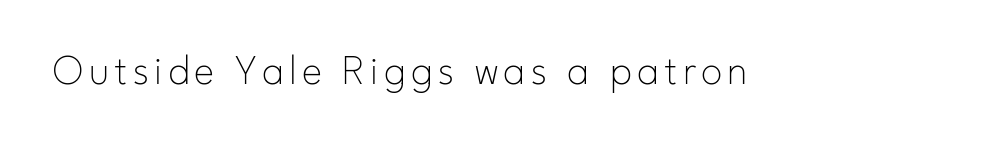
The image shows 43 px thin sans-serif type, upright; set not underlined; low stroke contrast and a small x-height.
